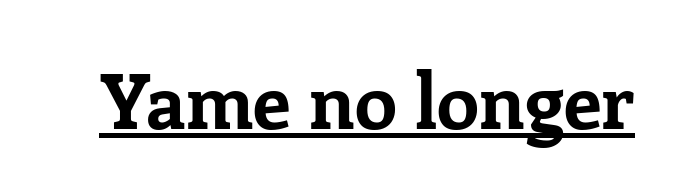
Q: Is the text bold? A: Yes.
Q: Is the text italic (slanted)? A: No, it is upright.
Q: Is the typeface a serif or a sans-serif typeface? A: Serif.
Q: Is the text underlined? A: Yes.
Q: Is the spacing between letters normal or unusually wide? A: Normal.
Q: Width (condensed, normal, or wide)? A: Normal.
Q: Stroke contrast? A: Low.
Q: x-height? A: Medium.
Q: Monospaced? A: No.
